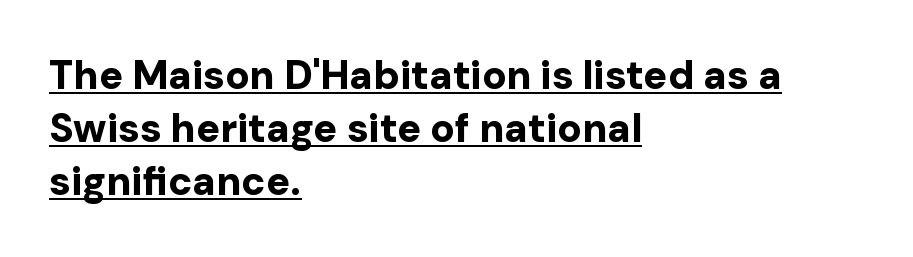
The type is set solid horizontally, with unmodified tracking. A typesetter would mark this as roman, not italic. The ragged edge is on the right, which tells us the setting is flush left. Think of a printed novel: that variable character pitch is what you see here. Looks like someone drew a line under every word here.
